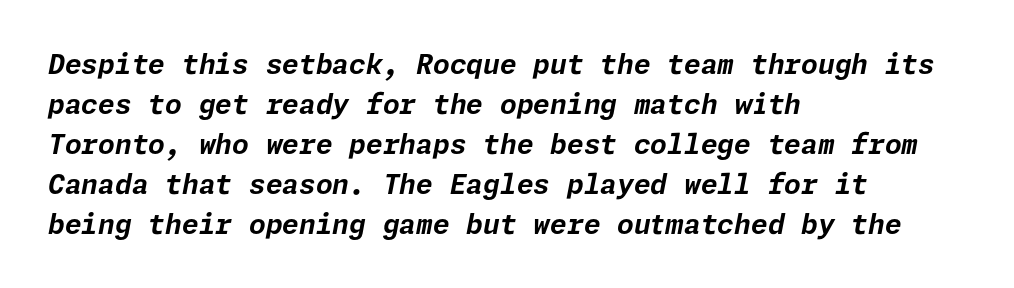
The image shows 27 px bold type, italic (leaning right); set left-aligned, normal line spacing (1.48x), normal letter spacing, not underlined.
